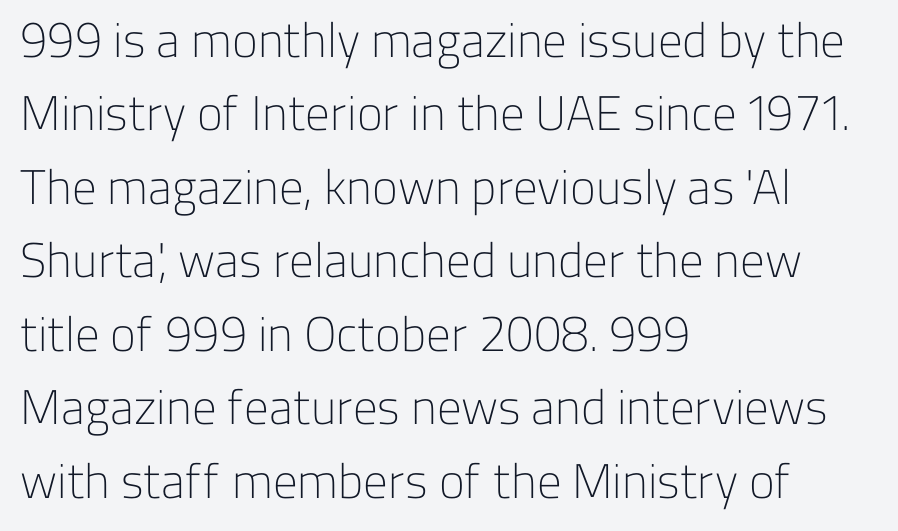
Q: Is the text bold? A: No.
Q: Is the text italic (slanted)? A: No, it is upright.
Q: Is the typeface a serif or a sans-serif typeface? A: Sans-serif.
Q: Is the text underlined? A: No.
Q: How is the paragraph aligned? A: Left-aligned.
Q: Is the spacing between letters normal or unusually wide? A: Normal.
Q: Is the spacing between lines tight, normal or loose? A: Normal.
Q: Width (condensed, normal, or wide)? A: Normal.
Q: Stroke contrast? A: Low.
Q: x-height? A: Medium.
Q: Monospaced? A: No.
